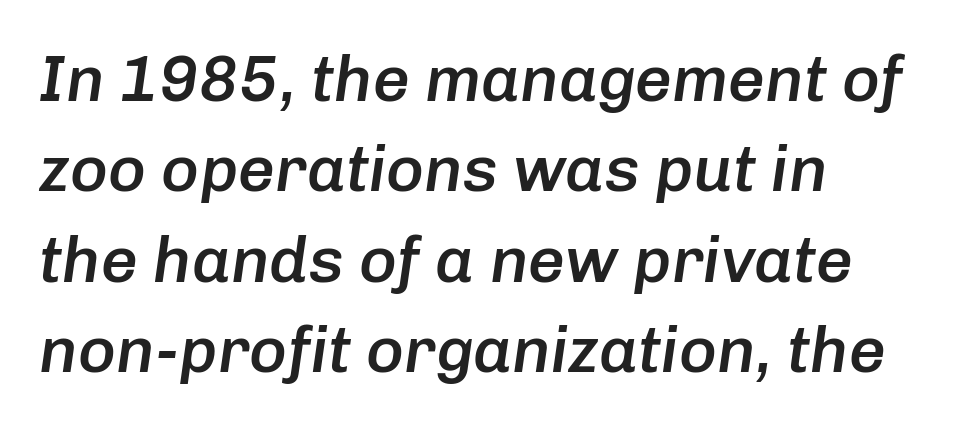
{"italic": "yes", "lean": "right", "slant_degrees": 8, "bold": "semi", "weight": "semibold", "width": "normal", "stroke_contrast": "low", "x_height": "medium", "monospaced": "no", "underline": "no", "align": "left", "line_spacing": "normal", "line_spacing_ratio": 1.39, "letter_spacing": "normal", "letter_spacing_em": 0.0, "glyph_px": 65}
